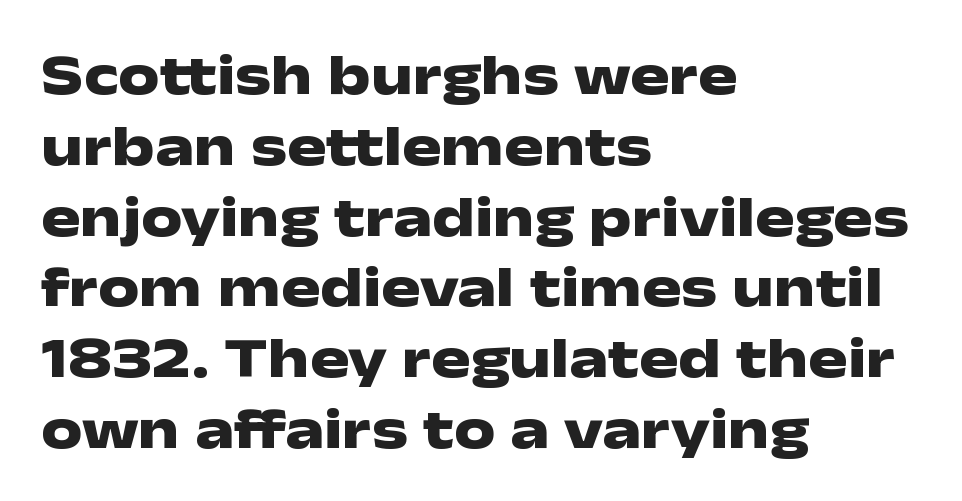
Q: Is the text bold? A: Yes.
Q: Is the text italic (slanted)? A: No, it is upright.
Q: Is the typeface a serif or a sans-serif typeface? A: Sans-serif.
Q: Is the text underlined? A: No.
Q: How is the paragraph aligned? A: Left-aligned.
Q: Is the spacing between letters normal or unusually wide? A: Normal.
Q: Width (condensed, normal, or wide)? A: Wide.
Q: Stroke contrast? A: Low.
Q: x-height? A: Medium.
Q: Monospaced? A: No.
